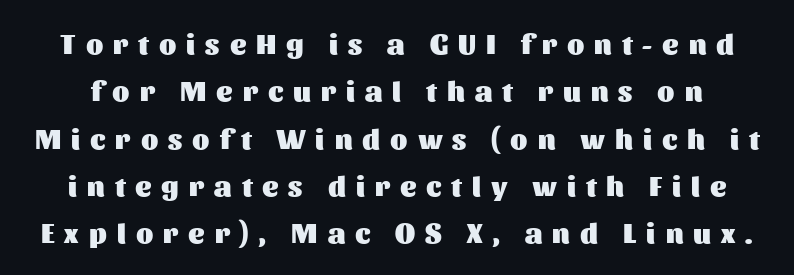
Q: Is the text bold? A: Yes.
Q: Is the text italic (slanted)? A: No, it is upright.
Q: Is the typeface a serif or a sans-serif typeface? A: Sans-serif.
Q: Is the text underlined? A: No.
Q: Is the spacing between letters normal or unusually wide? A: Unusually wide.
Q: Is the spacing between lines tight, normal or loose? A: Normal.
Q: Width (condensed, normal, or wide)? A: Normal.
Q: Stroke contrast? A: Medium.
Q: x-height? A: Medium.
Q: Monospaced? A: No.
